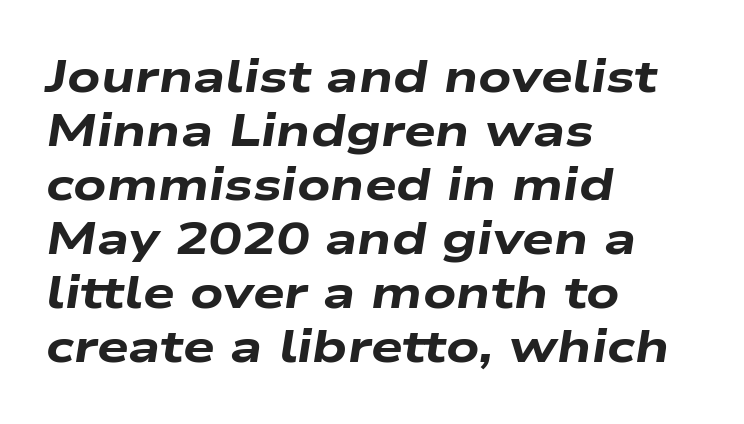
{"italic": "yes", "lean": "right", "slant_degrees": 9, "bold": "yes", "weight": "heavy", "width": "wide", "stroke_contrast": "low", "x_height": "medium", "monospaced": "no", "underline": "no", "align": "left", "line_spacing_ratio": 1.2, "letter_spacing": "normal", "letter_spacing_em": 0.0, "glyph_px": 45}
